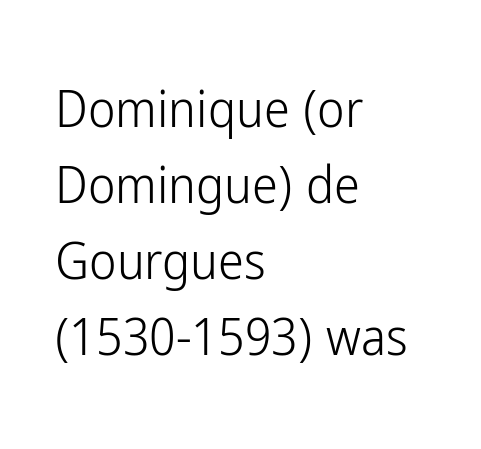
Q: Is the text bold? A: No.
Q: Is the text italic (slanted)? A: No, it is upright.
Q: Is the typeface a serif or a sans-serif typeface? A: Sans-serif.
Q: Is the text underlined? A: No.
Q: How is the paragraph aligned? A: Left-aligned.
Q: Is the spacing between letters normal or unusually wide? A: Normal.
Q: Is the spacing between lines tight, normal or loose? A: Normal.
Q: Width (condensed, normal, or wide)? A: Condensed.
Q: Stroke contrast? A: Low.
Q: x-height? A: Medium.
Q: Monospaced? A: No.
